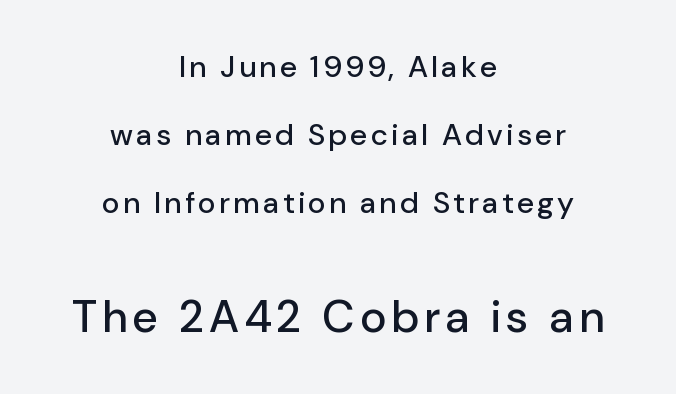
The image shows 45 px sans-serif type, upright; set centered, loose line spacing (2.27x), not underlined; the second (bottom) block is 1.5x larger; low stroke contrast and a medium x-height.
